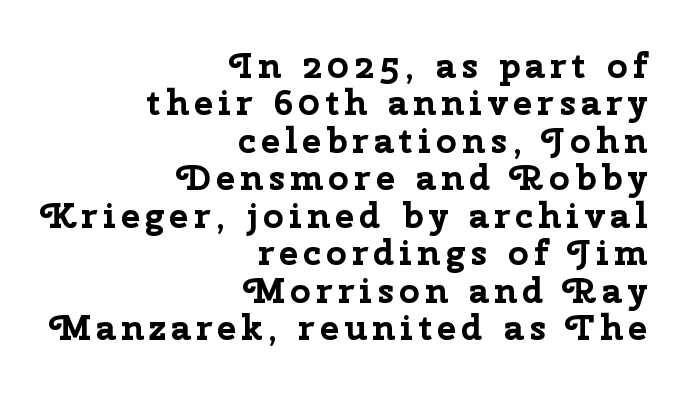
{"serif": "no", "italic": "no", "bold": "yes", "weight": "bold", "width": "normal", "stroke_contrast": "low", "x_height": "medium", "monospaced": "no", "underline": "no", "align": "right", "line_spacing": "tight", "line_spacing_ratio": 1.04, "glyph_px": 36}
